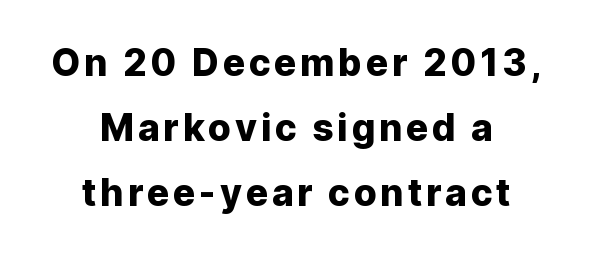
The image shows 37 px sans-serif type, upright; set centered, line spacing 1.76x, not underlined; low stroke contrast and a medium x-height.
